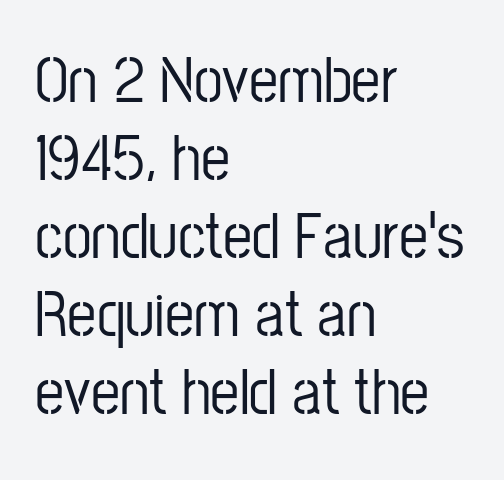
The image shows 65 px condensed sans-serif type, upright; set left-aligned, line spacing 1.2x, normal letter spacing, not underlined; low stroke contrast and a medium x-height.
